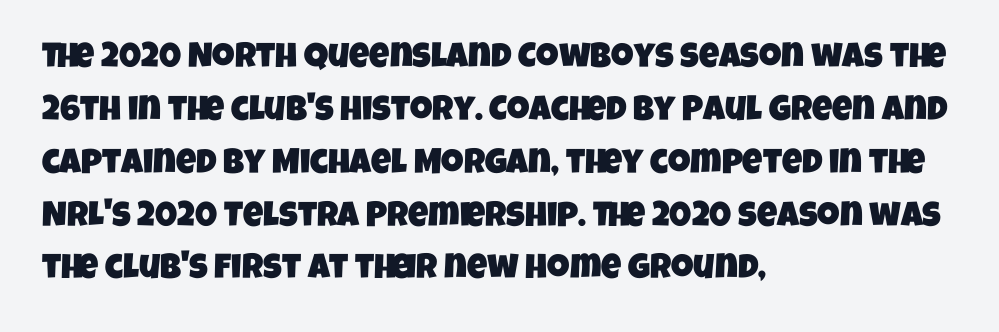
{"serif": "no", "width": "condensed", "stroke_contrast": "low", "x_height": "large", "monospaced": "no", "underline": "no", "align": "left", "line_spacing": "normal", "line_spacing_ratio": 1.51, "letter_spacing": "normal", "letter_spacing_em": 0.0, "glyph_px": 35}
